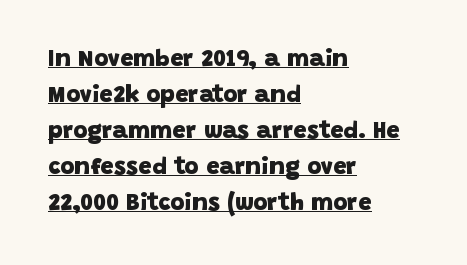
Q: Is the text bold? A: Yes.
Q: Is the text underlined? A: Yes.
Q: How is the paragraph aligned? A: Left-aligned.
Q: Is the spacing between letters normal or unusually wide? A: Normal.
Q: Is the spacing between lines tight, normal or loose? A: Normal.
